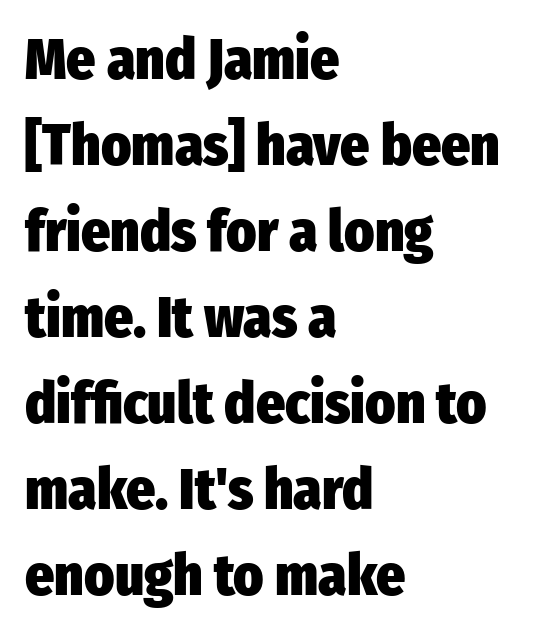
The image shows 57 px heavy, condensed sans-serif type, upright; set left-aligned, normal line spacing (1.51x), normal letter spacing, not underlined; low stroke contrast and a medium x-height.
